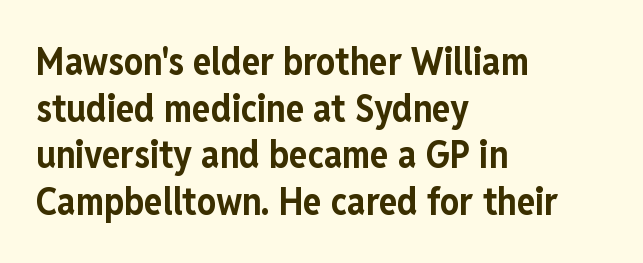
Q: Is the text bold? A: Yes.
Q: Is the text italic (slanted)? A: No, it is upright.
Q: Is the typeface a serif or a sans-serif typeface? A: Sans-serif.
Q: Is the text underlined? A: No.
Q: How is the paragraph aligned? A: Left-aligned.
Q: Is the spacing between letters normal or unusually wide? A: Normal.
Q: Width (condensed, normal, or wide)? A: Condensed.
Q: Stroke contrast? A: Low.
Q: x-height? A: Medium.
Q: Monospaced? A: No.
